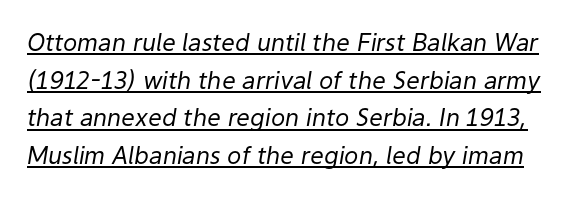
Q: Is the text bold? A: No.
Q: Is the text italic (slanted)? A: Yes, it leans right by about 9 degrees.
Q: Is the text underlined? A: Yes.
Q: Is the spacing between letters normal or unusually wide? A: Normal.
Q: Is the spacing between lines tight, normal or loose? A: Normal.
